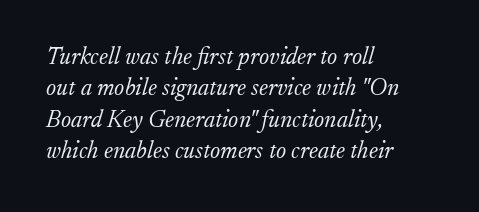
The image shows 24 px text type, italic (leaning right); set left-aligned, normal line spacing (1.31x), normal letter spacing, not underlined.
